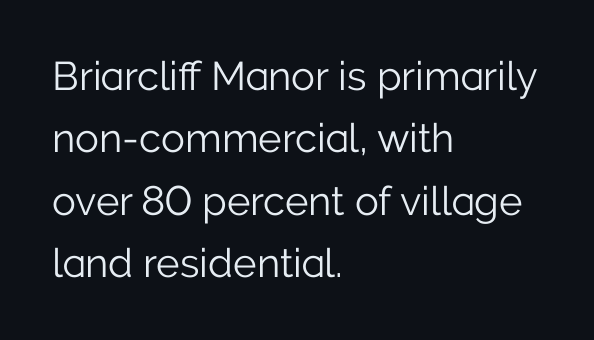
Nope, not italic — everything's standing straight. Spacing verdict: proportional, widths tailored to each character. The strokes carry an ordinary text weight at most. Leading: standard.
